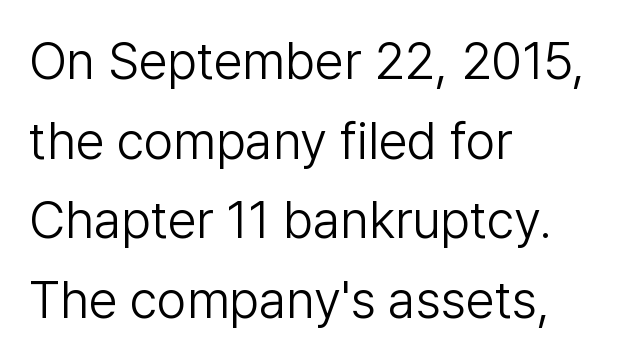
{"serif": "no", "italic": "no", "bold": "no", "weight": "light", "width": "normal", "stroke_contrast": "low", "x_height": "medium", "monospaced": "no", "underline": "no", "align": "left", "line_spacing": "normal", "line_spacing_ratio": 1.53, "letter_spacing": "normal", "letter_spacing_em": 0.0, "glyph_px": 52}
